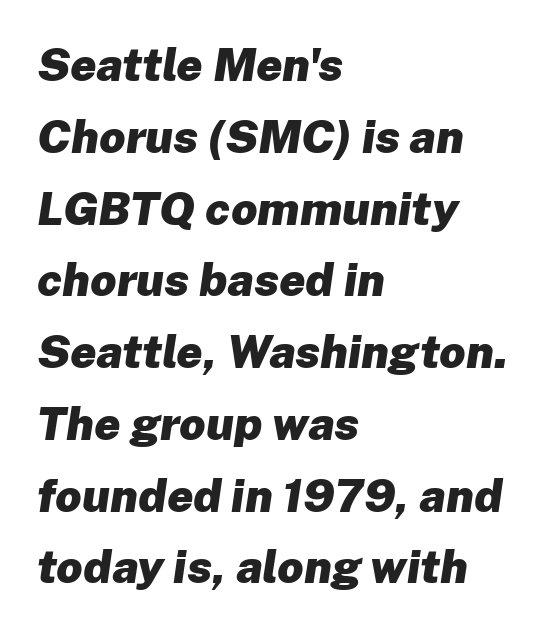
The image shows 46 px heavy type, italic (leaning right); set left-aligned, normal line spacing (1.56x), normal letter spacing, not underlined; low stroke contrast and a medium x-height.
